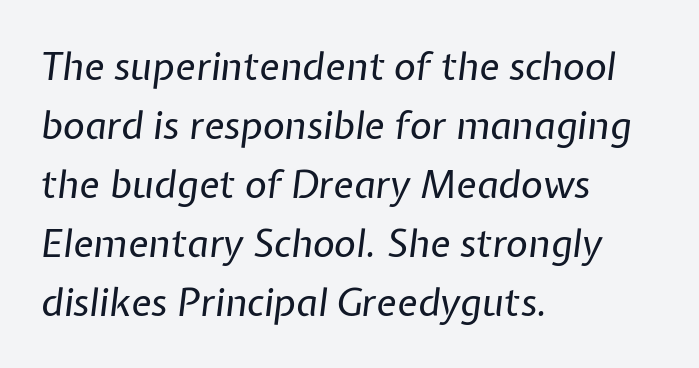
Q: Is the text bold? A: No.
Q: Is the text italic (slanted)? A: Yes, it leans right by about 7 degrees.
Q: Is the text underlined? A: No.
Q: How is the paragraph aligned? A: Left-aligned.
Q: Is the spacing between letters normal or unusually wide? A: Normal.
Q: Is the spacing between lines tight, normal or loose? A: Normal.
Q: Width (condensed, normal, or wide)? A: Normal.
Q: Stroke contrast? A: Low.
Q: x-height? A: Medium.
Q: Monospaced? A: No.
